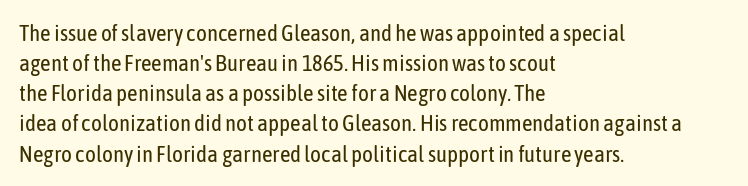
Q: Is the text bold? A: No.
Q: Is the text italic (slanted)? A: No, it is upright.
Q: Is the text underlined? A: No.
Q: How is the paragraph aligned? A: Left-aligned.
Q: Is the spacing between letters normal or unusually wide? A: Normal.
Q: Is the spacing between lines tight, normal or loose? A: Normal.
